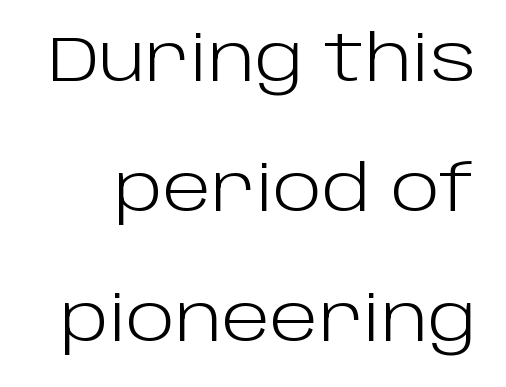
Think of a printed novel: that variable character pitch is what you see here. Does extra space separate the letters? No, they use regular spacing. Summary of weight: not heavy and not bold. The designer dialed line spacing up above the default. Nope, not italic — everything's standing straight. The glyphs in this specimen are sans serif.
